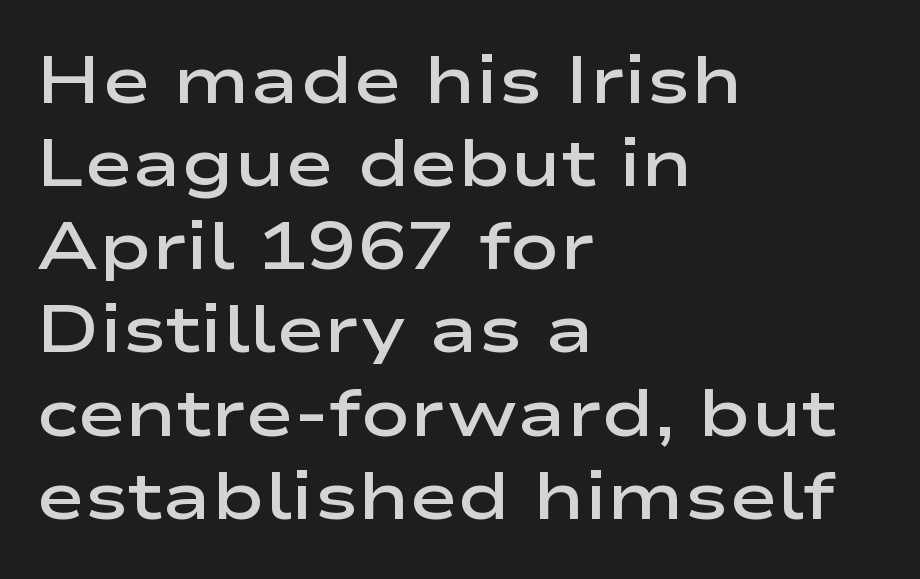
The image shows 66 px semibold, wide sans-serif type, upright; set left-aligned, normal line spacing (1.26x), normal letter spacing, not underlined; low stroke contrast and a medium x-height.
